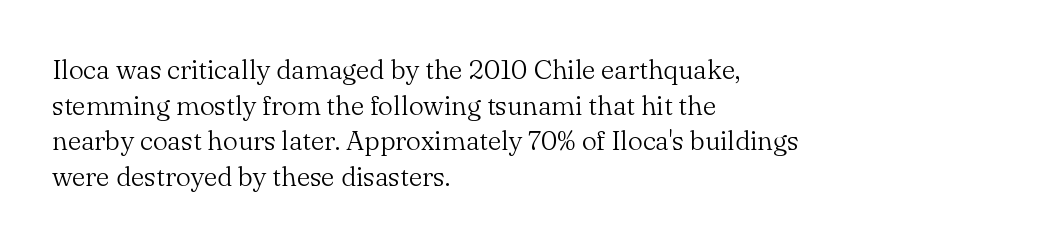
{"italic": "no", "bold": "no", "underline": "no", "align": "left", "line_spacing": "normal", "line_spacing_ratio": 1.32, "letter_spacing": "normal", "letter_spacing_em": 0.0, "glyph_px": 27}
